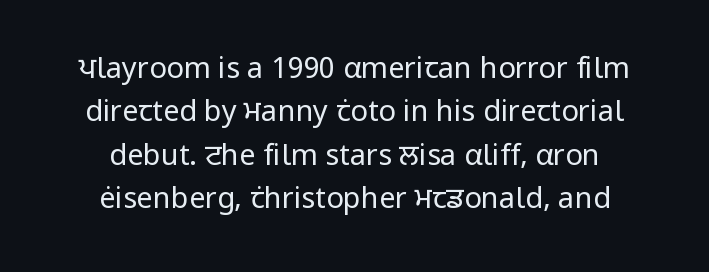
Character widths vary here, with narrow letters taking less room than wide ones. Stems here are at most as thick as an everyday book face. Just letters on the line, the space beneath them empty. Is this a sans? Yes — the strokes have no serifs.
